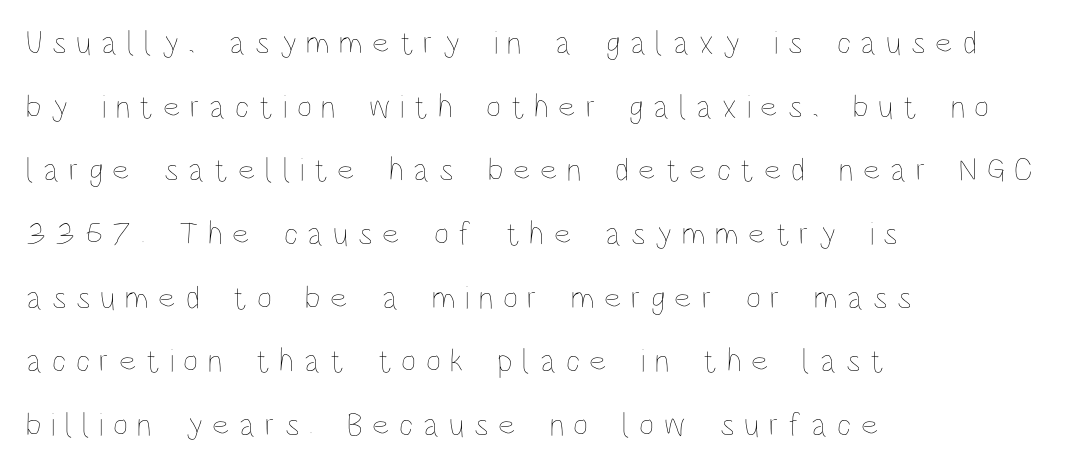
Q: Is the text bold? A: No.
Q: Is the text italic (slanted)? A: No, it is upright.
Q: Is the text underlined? A: No.
Q: How is the paragraph aligned? A: Left-aligned.
Q: Is the spacing between letters normal or unusually wide? A: Unusually wide.
Q: Is the spacing between lines tight, normal or loose? A: Loose.
Q: Width (condensed, normal, or wide)? A: Condensed.
Q: Stroke contrast? A: Low.
Q: x-height? A: Large.
Q: Monospaced? A: No.
